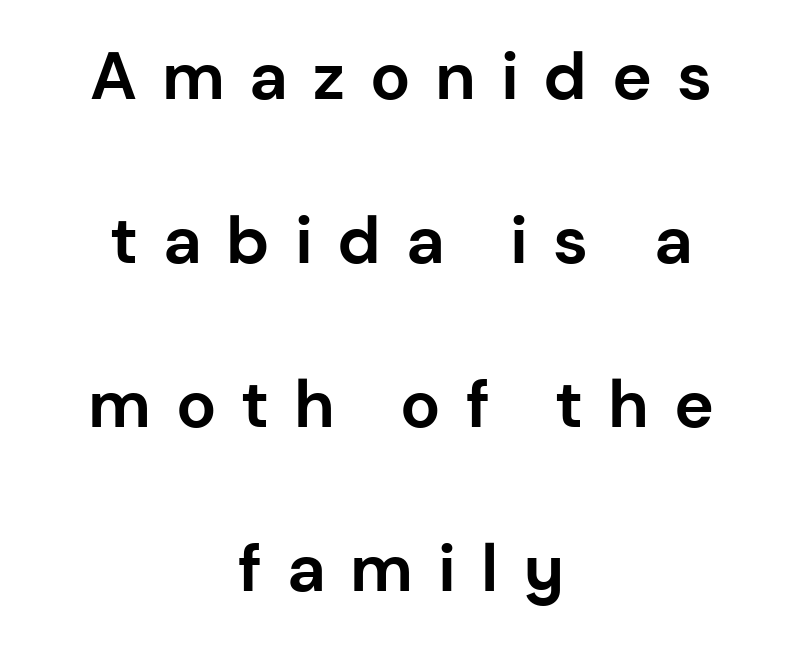
Q: Is the text bold? A: Yes.
Q: Is the text italic (slanted)? A: No, it is upright.
Q: Is the typeface a serif or a sans-serif typeface? A: Sans-serif.
Q: Is the text underlined? A: No.
Q: How is the paragraph aligned? A: Centered.
Q: Is the spacing between letters normal or unusually wide? A: Unusually wide.
Q: Is the spacing between lines tight, normal or loose? A: Loose.
Q: Width (condensed, normal, or wide)? A: Normal.
Q: Stroke contrast? A: Low.
Q: x-height? A: Medium.
Q: Monospaced? A: No.
